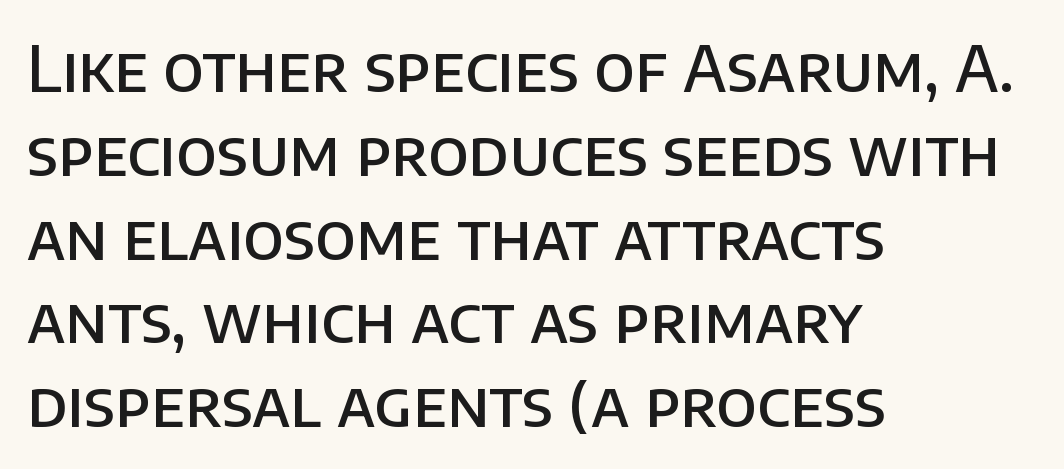
{"serif": "no", "italic": "no", "bold": "semi", "weight": "semibold", "width": "normal", "stroke_contrast": "low", "x_height": "large", "monospaced": "no", "underline": "no", "align": "left", "line_spacing": "normal", "line_spacing_ratio": 1.33, "letter_spacing": "normal", "letter_spacing_em": 0.0, "glyph_px": 63}
